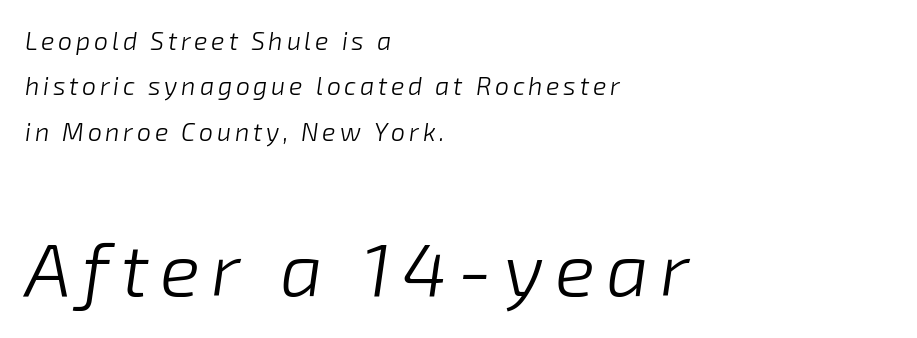
The image shows 75 px light type, italic (leaning right); set left-aligned, line spacing 1.82x, not underlined; the second (bottom) block is 3.0x larger; low stroke contrast and a medium x-height.
